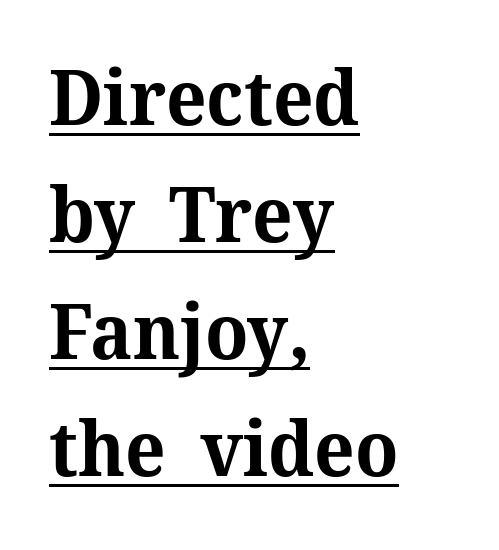
The image shows 76 px bold serif type, upright; set left-aligned, normal line spacing (1.54x), normal letter spacing, underlined; medium stroke contrast and a medium x-height.
